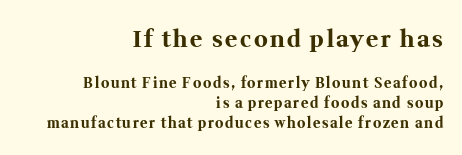
Does the lettering tilt? It doesn't — this is upright. The vertical gap from one line to the next is medium. The more generous point size was reserved for the upper chunk. Plain, unruled lines of type. Where is the straight margin? On the right. You'd pick this weight for a headline — it's a proper bold.
